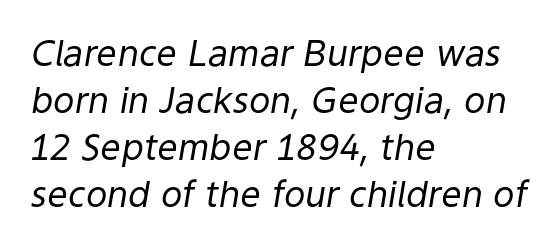
The image shows 36 px regular-weight type, italic (leaning right); set left-aligned, normal line spacing (1.31x), normal letter spacing, not underlined; low stroke contrast and a medium x-height.
